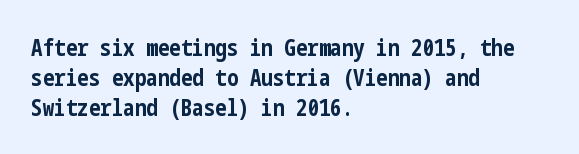
Q: Is the text bold? A: Yes.
Q: Is the text italic (slanted)? A: No, it is upright.
Q: Is the text underlined? A: No.
Q: How is the paragraph aligned? A: Left-aligned.
Q: Is the spacing between letters normal or unusually wide? A: Normal.
Q: Is the spacing between lines tight, normal or loose? A: Normal.
